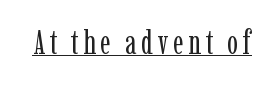
{"serif": "yes", "italic": "no", "bold": "no", "weight": "regular", "width": "condensed", "stroke_contrast": "low", "x_height": "medium", "monospaced": "no", "underline": "yes", "glyph_px": 33}
